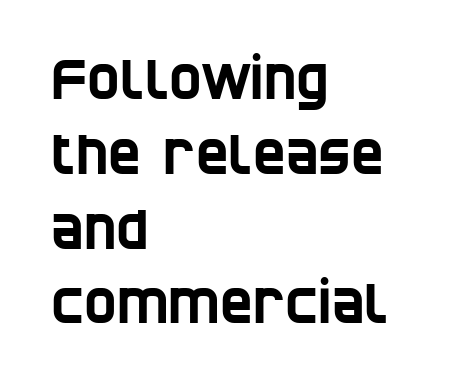
{"serif": "no", "width": "condensed", "stroke_contrast": "low", "x_height": "large", "monospaced": "no", "underline": "no", "align": "left", "line_spacing": "normal", "line_spacing_ratio": 1.36, "letter_spacing": "normal", "letter_spacing_em": 0.0, "glyph_px": 55}
